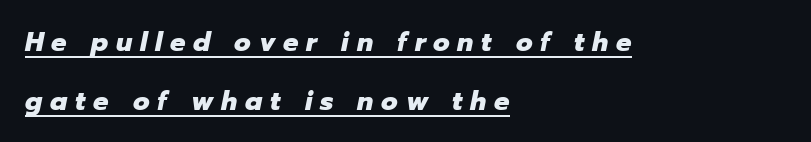
Q: Is the text bold? A: Yes.
Q: Is the text italic (slanted)? A: Yes, it leans right by about 12 degrees.
Q: Is the text underlined? A: Yes.
Q: How is the paragraph aligned? A: Left-aligned.
Q: Is the spacing between letters normal or unusually wide? A: Unusually wide.
Q: Is the spacing between lines tight, normal or loose? A: Loose.
